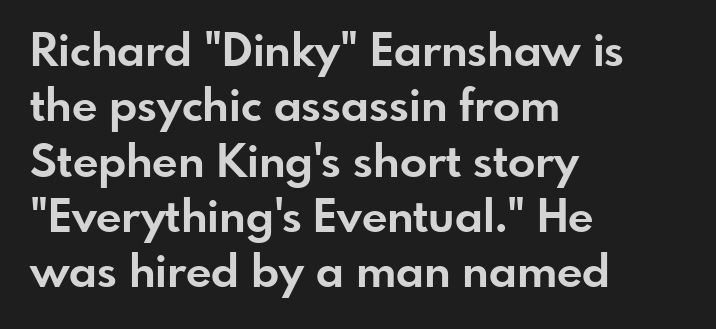
Q: Is the text bold? A: Yes.
Q: Is the text italic (slanted)? A: No, it is upright.
Q: Is the typeface a serif or a sans-serif typeface? A: Sans-serif.
Q: Is the text underlined? A: No.
Q: How is the paragraph aligned? A: Left-aligned.
Q: Is the spacing between letters normal or unusually wide? A: Normal.
Q: Width (condensed, normal, or wide)? A: Normal.
Q: Stroke contrast? A: Low.
Q: x-height? A: Small.
Q: Monospaced? A: No.
